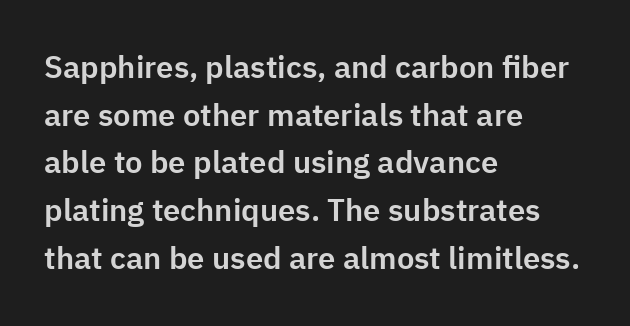
{"serif": "no", "italic": "no", "width": "normal", "stroke_contrast": "low", "x_height": "medium", "monospaced": "no", "underline": "no", "align": "left", "line_spacing": "normal", "line_spacing_ratio": 1.54, "letter_spacing": "normal", "letter_spacing_em": 0.0, "glyph_px": 31}
